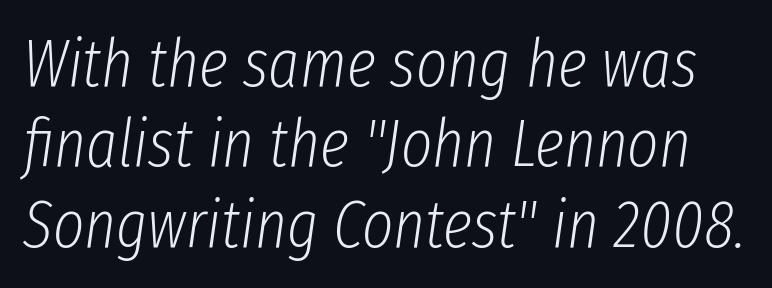
Q: Is the text bold? A: No.
Q: Is the text italic (slanted)? A: Yes, it leans right by about 8 degrees.
Q: Is the text underlined? A: No.
Q: Is the spacing between letters normal or unusually wide? A: Normal.
Q: Width (condensed, normal, or wide)? A: Condensed.
Q: Stroke contrast? A: Low.
Q: x-height? A: Medium.
Q: Monospaced? A: No.
